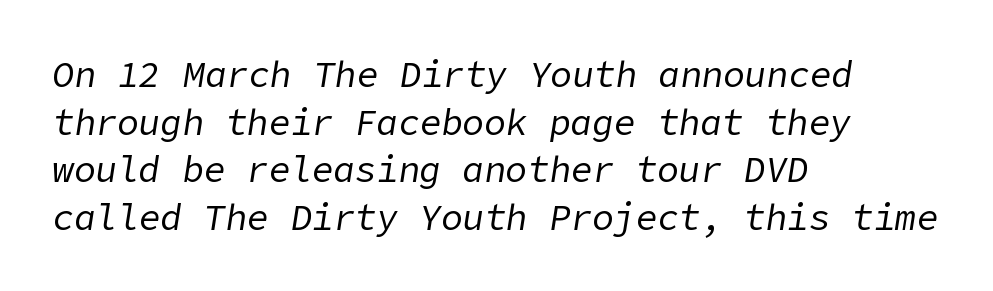
Words float on clear page, feet unadorned. The leading is moderate, giving the passage an even texture. Stroke thickness stays within the range of a standard reading face or lighter. Here the glyphs are tracked normally, forming tight word shapes. Every character sits at an angle, as italics do. The paragraph has a hard left edge and a soft right edge.
